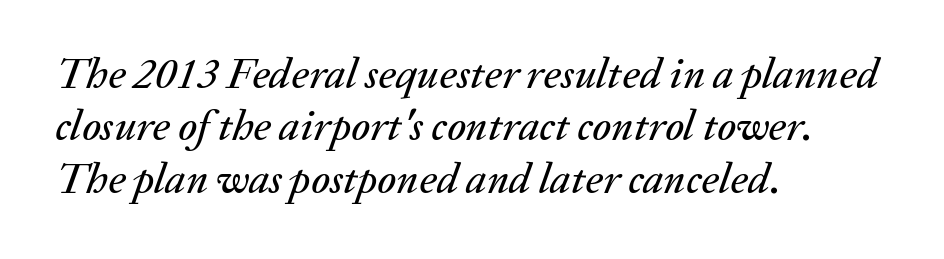
Q: Is the text italic (slanted)? A: Yes, it leans right by about 20 degrees.
Q: Is the text underlined? A: No.
Q: How is the paragraph aligned? A: Left-aligned.
Q: Is the spacing between letters normal or unusually wide? A: Normal.
Q: Width (condensed, normal, or wide)? A: Normal.
Q: Stroke contrast? A: Medium.
Q: x-height? A: Medium.
Q: Monospaced? A: No.
